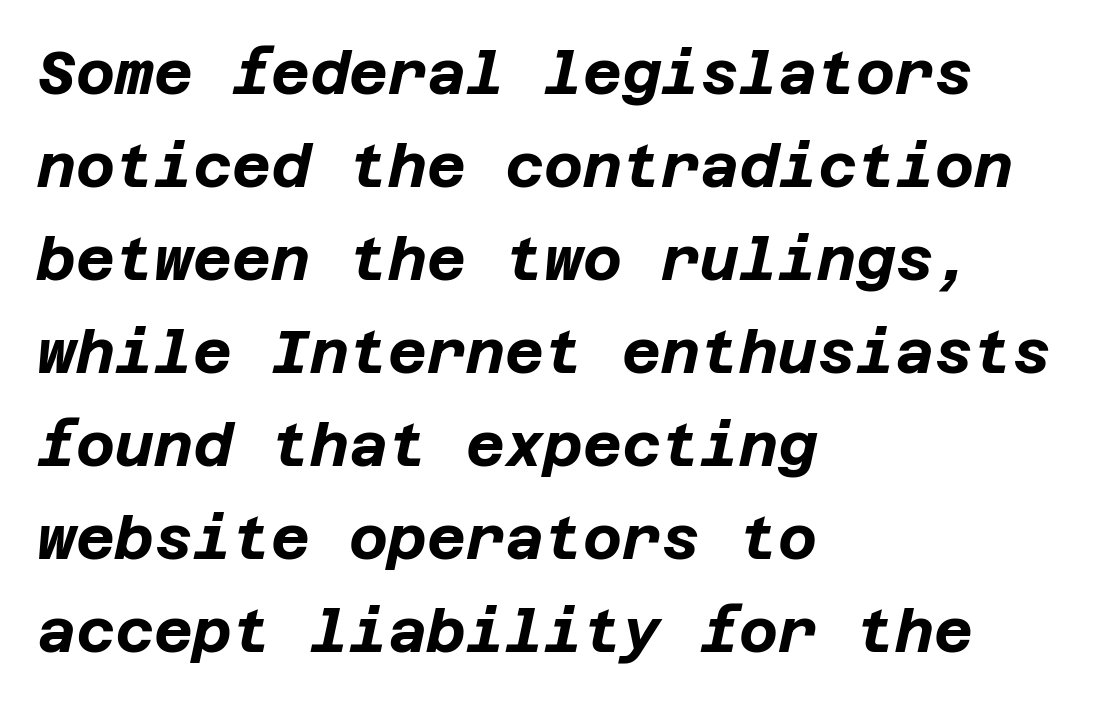
The image shows 60 px bold type, italic (leaning right); set left-aligned, normal line spacing (1.55x), normal letter spacing, not underlined; low stroke contrast and a large x-height.
